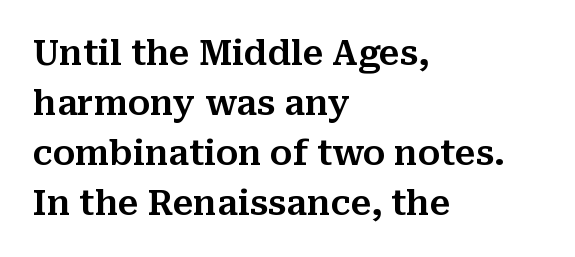
{"serif": "yes", "italic": "no", "width": "normal", "stroke_contrast": "medium", "x_height": "medium", "monospaced": "no", "underline": "no", "align": "left", "line_spacing": "normal", "line_spacing_ratio": 1.47, "letter_spacing": "normal", "letter_spacing_em": 0.0, "glyph_px": 34}
